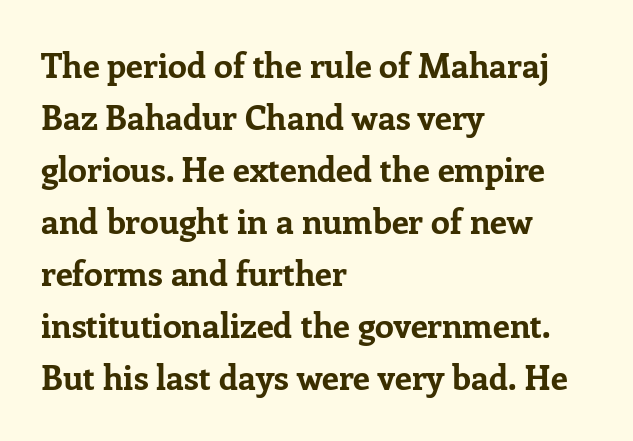
Q: Is the text bold? A: Yes.
Q: Is the text italic (slanted)? A: No, it is upright.
Q: Is the typeface a serif or a sans-serif typeface? A: Serif.
Q: Is the text underlined? A: No.
Q: How is the paragraph aligned? A: Left-aligned.
Q: Is the spacing between letters normal or unusually wide? A: Normal.
Q: Is the spacing between lines tight, normal or loose? A: Normal.
Q: Width (condensed, normal, or wide)? A: Normal.
Q: Stroke contrast? A: Low.
Q: x-height? A: Medium.
Q: Monospaced? A: No.
